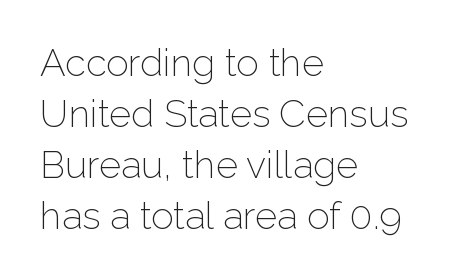
The image shows 38 px light sans-serif type, upright; set left-aligned, normal line spacing (1.34x), normal letter spacing, not underlined; low stroke contrast and a medium x-height.
